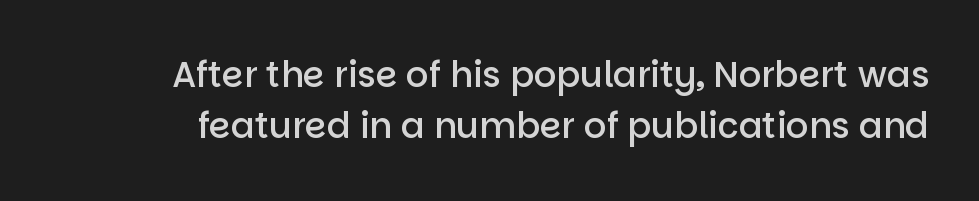
Proportional: the letters do not fall into vertical columns. A somewhat darkened texture: the type is semibold rather than bold. Honestly, there is no underline to notice here at all. No feet cap the strokes, marking this as sans-serif type. These lines keep a tight, regular rhythm from letter to letter. How would I describe the line gaps? Plain and ordinary.
